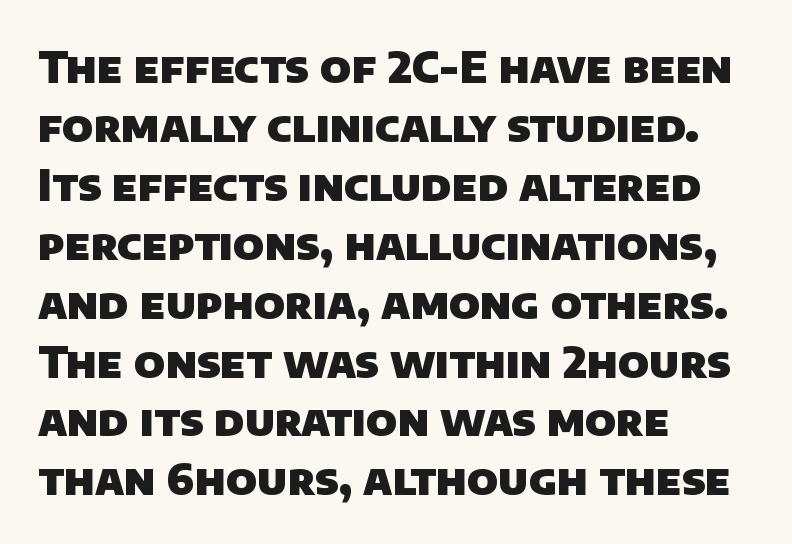
{"serif": "no", "bold": "yes", "weight": "heavy", "width": "normal", "stroke_contrast": "low", "x_height": "large", "monospaced": "no", "underline": "no", "align": "left", "line_spacing": "normal", "line_spacing_ratio": 1.37, "letter_spacing": "normal", "letter_spacing_em": 0.0, "glyph_px": 43}
